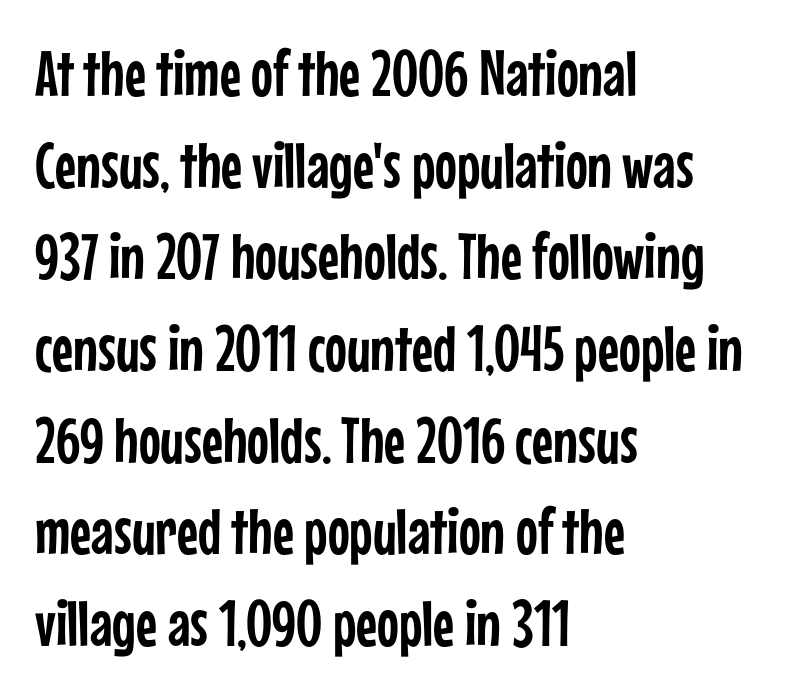
Looks like regular typesetting: each glyph gets only the width it needs. Typographically, this falls in the sans-serif category. The rendering uses a moderate line-height, typical for paragraphs. You can tell it's not italic because the verticals are truly vertical.
